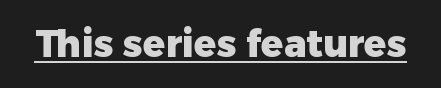
Every stem runs plumb, perpendicular to the baseline. How are the letters spaced? Ordinarily, with no added tracking. I'd call this a sans setting — the letters go barefoot. The face used here appears with an underline applied. Spacing verdict: proportional, widths tailored to each character. These lines carry a lot of weight — the face is fully bold.
